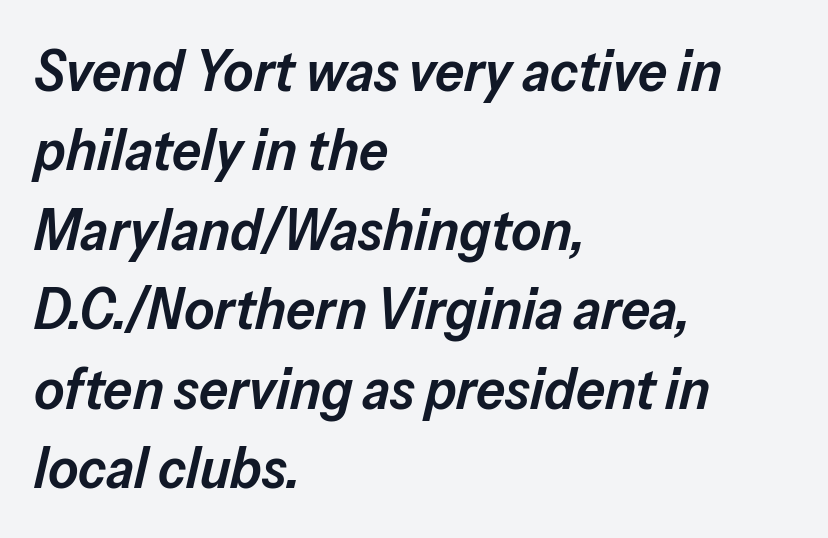
Q: Is the text bold? A: Semi-bold.
Q: Is the text italic (slanted)? A: Yes, it leans right by about 13 degrees.
Q: Is the text underlined? A: No.
Q: How is the paragraph aligned? A: Left-aligned.
Q: Is the spacing between letters normal or unusually wide? A: Normal.
Q: Is the spacing between lines tight, normal or loose? A: Normal.
Q: Width (condensed, normal, or wide)? A: Normal.
Q: Stroke contrast? A: Low.
Q: x-height? A: Medium.
Q: Monospaced? A: No.
